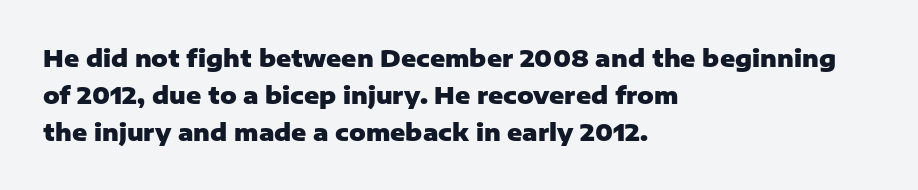
Q: Is the text bold? A: Yes.
Q: Is the text italic (slanted)? A: No, it is upright.
Q: Is the text underlined? A: No.
Q: How is the paragraph aligned? A: Left-aligned.
Q: Is the spacing between letters normal or unusually wide? A: Normal.
Q: Is the spacing between lines tight, normal or loose? A: Normal.
